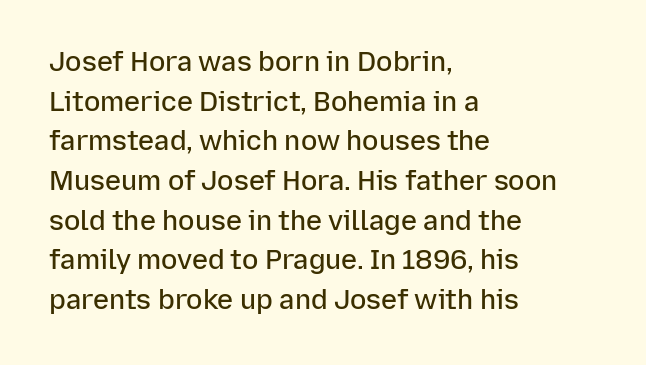
{"italic": "no", "bold": "semi", "underline": "no", "align": "left", "line_spacing": "normal", "line_spacing_ratio": 1.47, "letter_spacing": "normal", "letter_spacing_em": 0.0, "glyph_px": 27}
